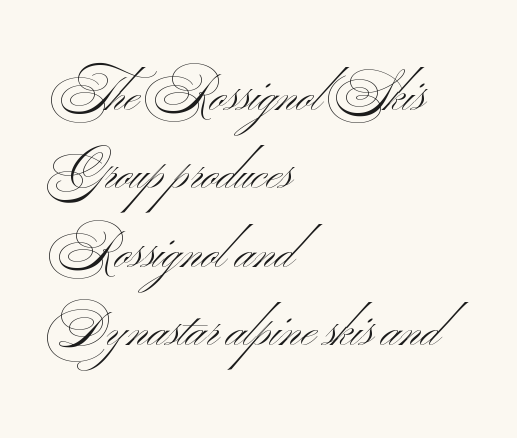
The image shows 50 px light, wide sans-serif type; set left-aligned, normal line spacing (1.57x), normal letter spacing, not underlined; medium stroke contrast and a small x-height.
